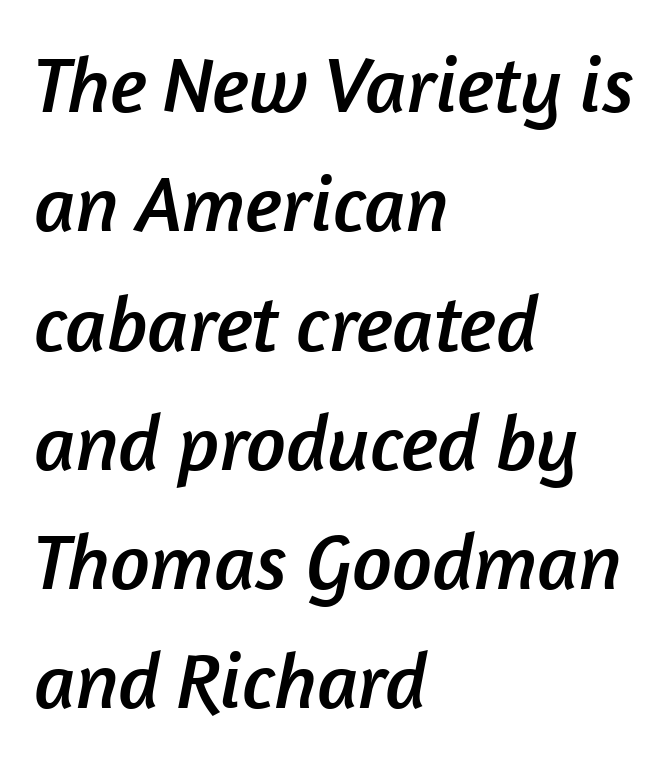
{"serif": "no", "width": "normal", "stroke_contrast": "low", "x_height": "medium", "monospaced": "no", "underline": "no", "align": "left", "line_spacing": "normal", "line_spacing_ratio": 1.51, "letter_spacing": "normal", "letter_spacing_em": 0.0, "glyph_px": 79}
